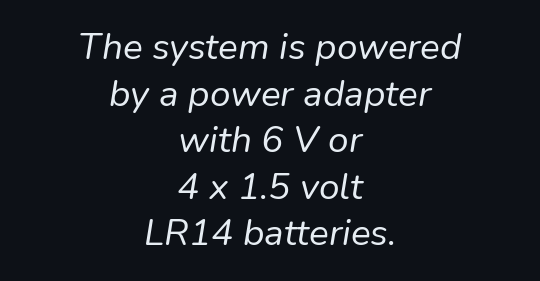
Only glyphs here, with clear space below each row. Compared with a flush-left layout, this one balances lines on the center instead. In terms of leading, this rendering sits right in the middle. Rendered with sloped, italic letterforms. No extra tracking has been applied to these lines.
